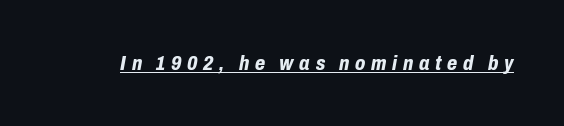
{"italic": "yes", "lean": "right", "slant_degrees": 10, "bold": "yes", "underline": "yes", "letter_spacing": "wide", "letter_spacing_em": 0.27, "glyph_px": 21}
